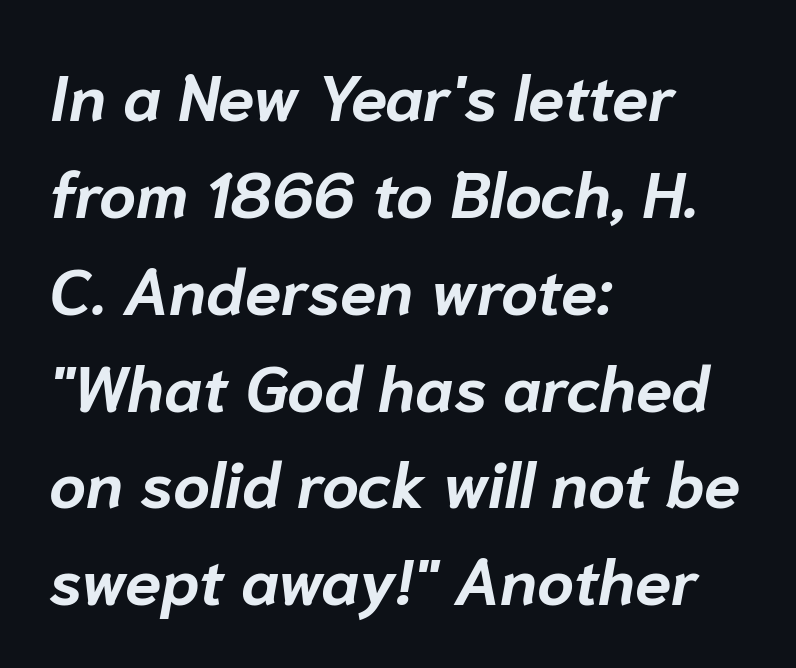
The image shows 65 px bold type, italic (leaning right); set left-aligned, normal line spacing (1.49x), normal letter spacing, not underlined; low stroke contrast and a medium x-height.
